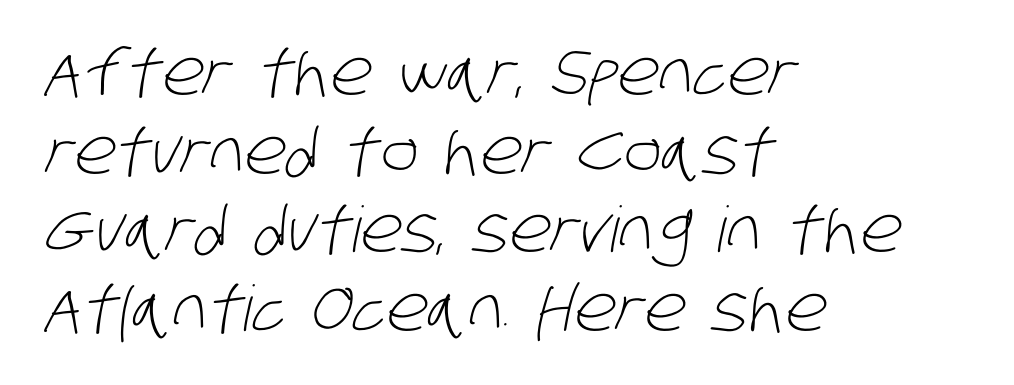
{"serif": "no", "bold": "no", "weight": "light", "width": "condensed", "stroke_contrast": "low", "x_height": "large", "monospaced": "no", "underline": "no", "align": "left", "line_spacing": "normal", "line_spacing_ratio": 1.25, "letter_spacing": "normal", "letter_spacing_em": 0.0, "glyph_px": 63}
